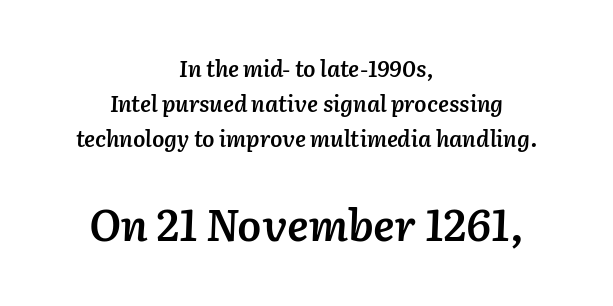
{"italic": "yes", "lean": "right", "slant_degrees": 2, "bold": "semi", "weight": "semibold", "width": "normal", "stroke_contrast": "low", "x_height": "medium", "monospaced": "no", "underline": "no", "align": "center", "line_spacing": "normal", "line_spacing_ratio": 1.58, "letter_spacing": "normal", "letter_spacing_em": 0.0, "larger_block": "second", "size_ratio": 1.95, "glyph_px": 43}
